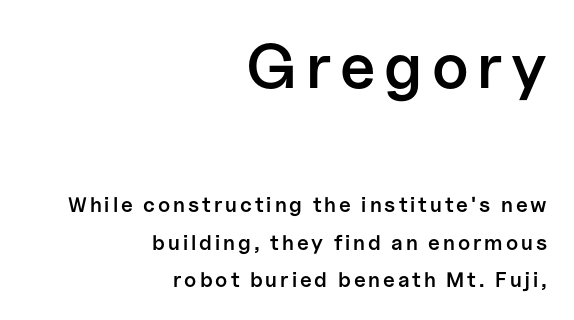
The image shows 63 px semibold sans-serif type, upright; set right-aligned, line spacing 1.8x, not underlined; the first (top) block is 3.0x larger; low stroke contrast and a medium x-height.
